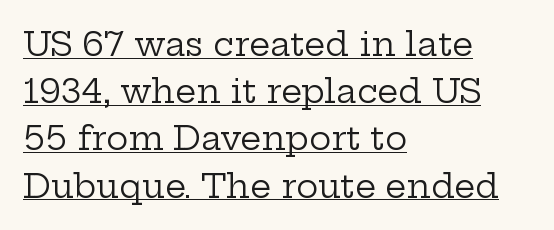
Glyph-to-glyph distance matches everyday printed text. No italicization has been applied; the sample stays upright. Think standard paragraph weight, or any step lighter than that. What decoration does the sample have? An underline. One glance says typical: line gaps are just what's usual. Each letter keeps its own natural width here, so spacing adapts to shape.
